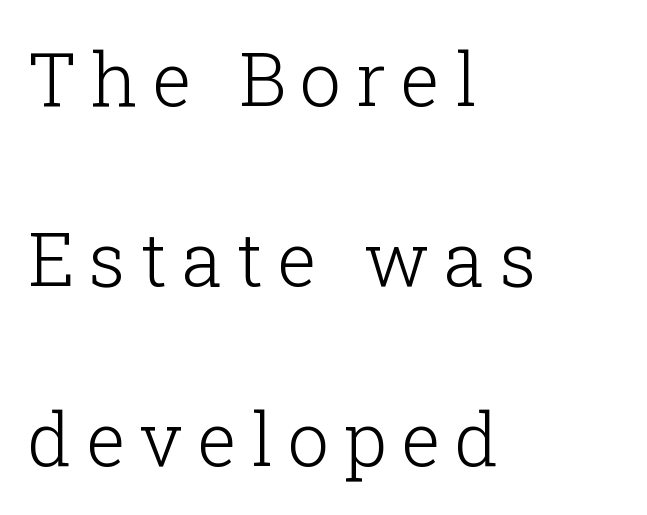
Q: Is the text bold? A: No.
Q: Is the text italic (slanted)? A: No, it is upright.
Q: Is the typeface a serif or a sans-serif typeface? A: Serif.
Q: Is the text underlined? A: No.
Q: How is the paragraph aligned? A: Left-aligned.
Q: Is the spacing between letters normal or unusually wide? A: Unusually wide.
Q: Is the spacing between lines tight, normal or loose? A: Loose.
Q: Width (condensed, normal, or wide)? A: Normal.
Q: Stroke contrast? A: Low.
Q: x-height? A: Medium.
Q: Monospaced? A: No.
